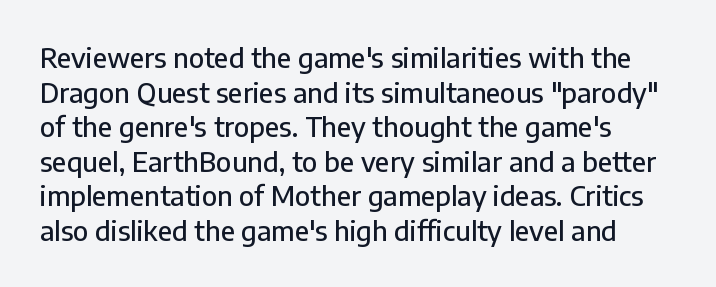
You could call the tracking neutral — neither tight nor loose. Interline gaps are of average width in this sample. The zone under the glyphs is completely vacant. A classic flush-left, rag-right setting is used for this passage. Style check: upright.
